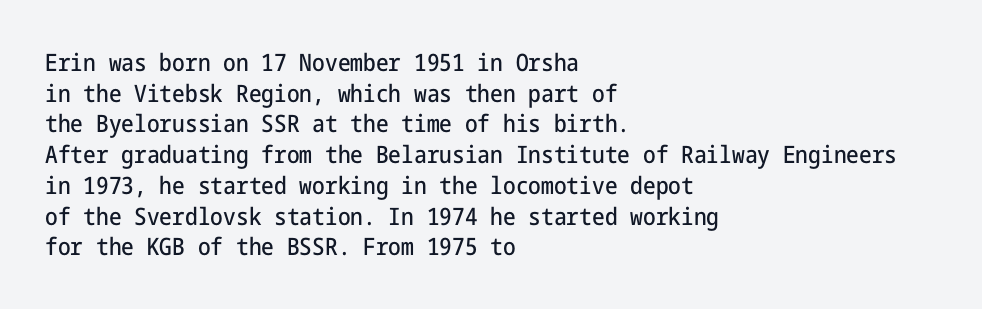
The image shows 24 px text type, upright; set left-aligned, normal line spacing (1.28x), normal letter spacing, not underlined.
